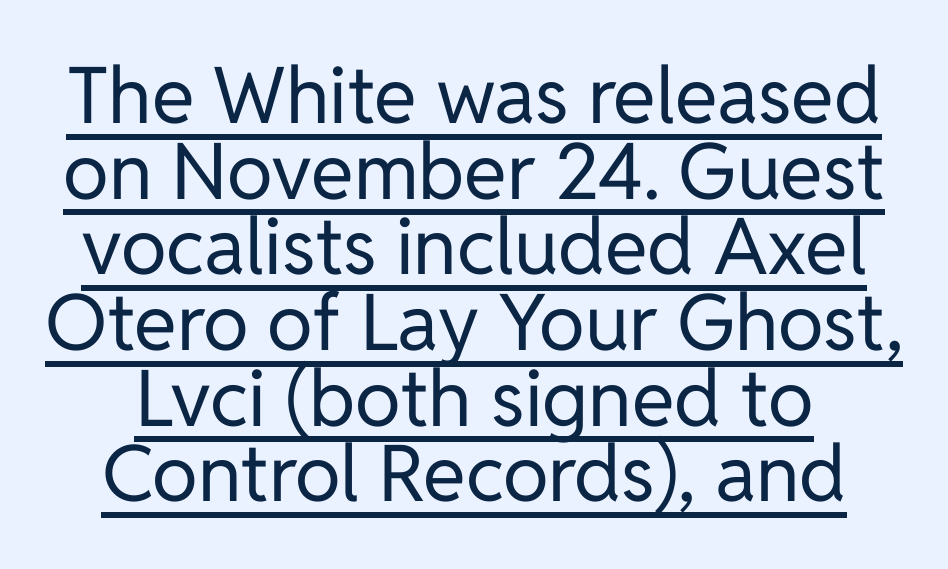
Q: Is the text bold? A: No.
Q: Is the text italic (slanted)? A: No, it is upright.
Q: Is the typeface a serif or a sans-serif typeface? A: Sans-serif.
Q: Is the text underlined? A: Yes.
Q: Is the spacing between letters normal or unusually wide? A: Normal.
Q: Is the spacing between lines tight, normal or loose? A: Tight.
Q: Width (condensed, normal, or wide)? A: Normal.
Q: Stroke contrast? A: Low.
Q: x-height? A: Medium.
Q: Monospaced? A: No.
